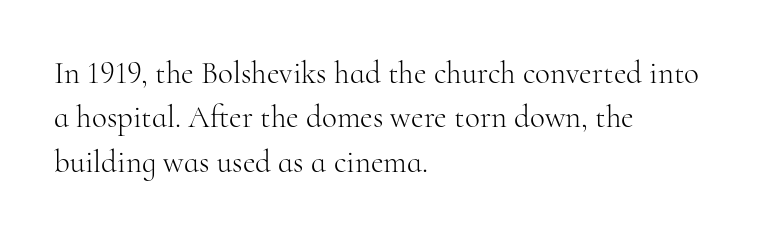
{"serif": "yes", "italic": "no", "bold": "no", "weight": "light", "width": "normal", "stroke_contrast": "high", "x_height": "small", "monospaced": "no", "underline": "no", "align": "left", "line_spacing": "normal", "line_spacing_ratio": 1.43, "letter_spacing": "normal", "letter_spacing_em": 0.0, "glyph_px": 31}
